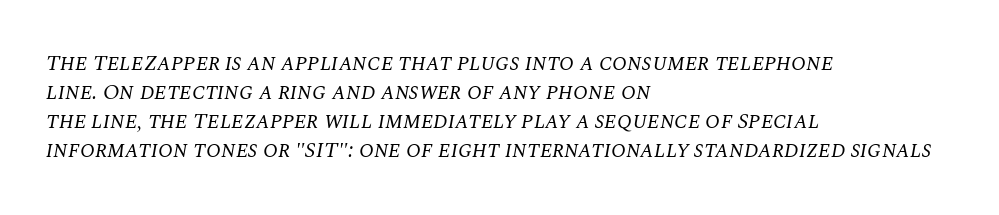
{"italic": "yes", "lean": "right", "slant_degrees": 10, "bold": "no", "underline": "no", "align": "left", "line_spacing": "normal", "line_spacing_ratio": 1.32, "letter_spacing": "normal", "letter_spacing_em": 0.0, "glyph_px": 22}
